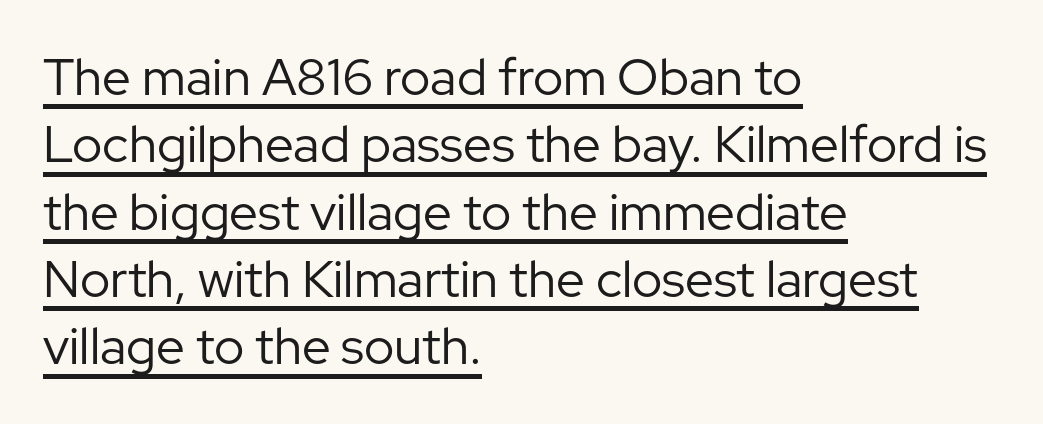
The image shows 51 px regular-weight sans-serif type, upright; set left-aligned, normal line spacing (1.32x), normal letter spacing, underlined; low stroke contrast and a medium x-height.
